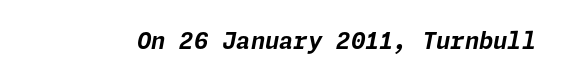
The image shows 23 px bold type, italic (leaning right); set normal letter spacing, not underlined.
